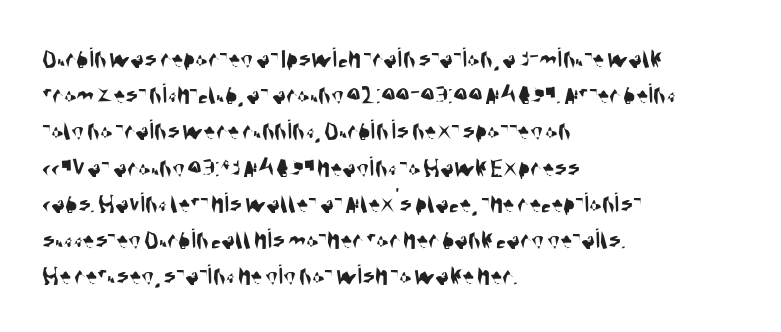
The letters sit at their default tracking, neither squeezed nor spread. Descenders hang freely into open space. The face used here is a sans, in the tradition of grotesques and geometrics. The lines in this sample share a left origin and differ only in where they stop. Vertically, the passage feels balanced, rows spaced as you'd expect.
